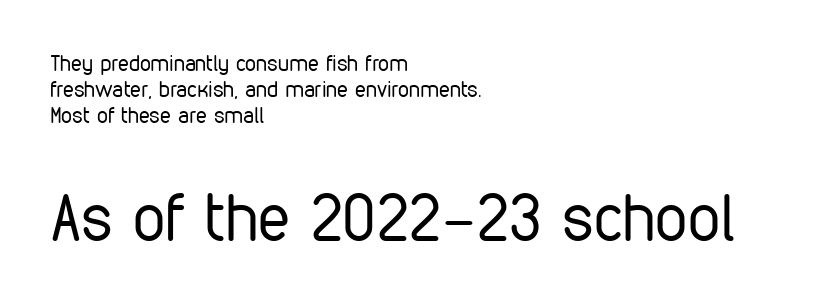
Does extra space separate the letters? No, they use regular spacing. The rendering enlarges the type as you move from the upper chunk to the lower. The letters advance in unequal steps, a hallmark of proportional type. The area under the type is left untouched.
